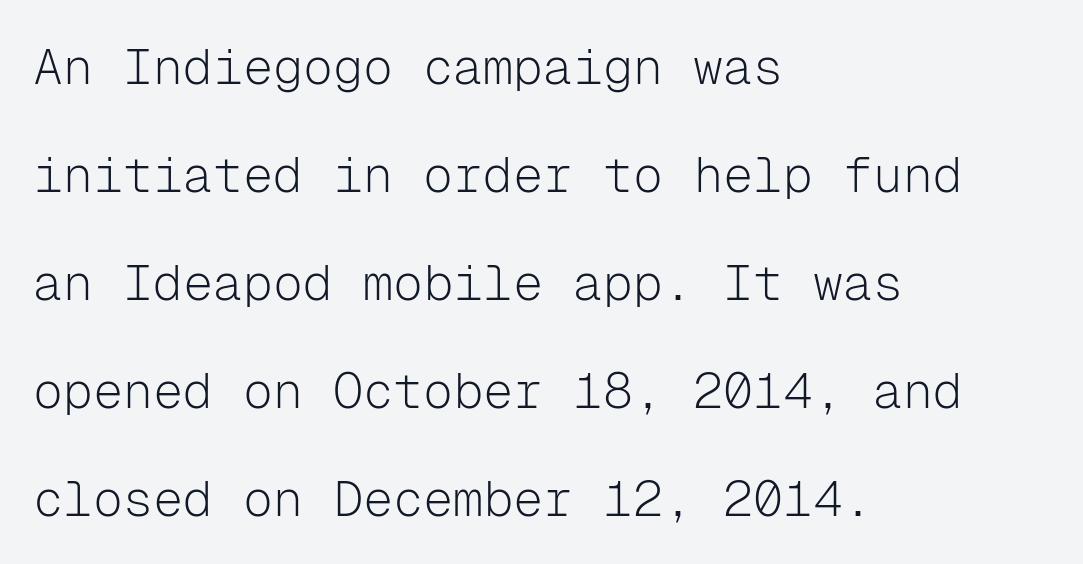
Caption: standard tracking, unaltered. Clear beneath every line of the passage. The designer went with a sans here, leaving each stem footless. The rendering anchors every line to the left-hand side. The lines are spread far apart with generous leading. No extra ink here — the face is not bold.
